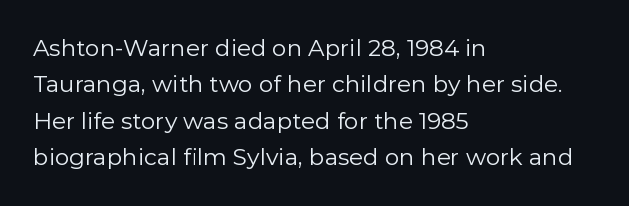
The image shows 23 px text type, upright; set left-aligned, normal line spacing (1.58x), normal letter spacing, not underlined.
